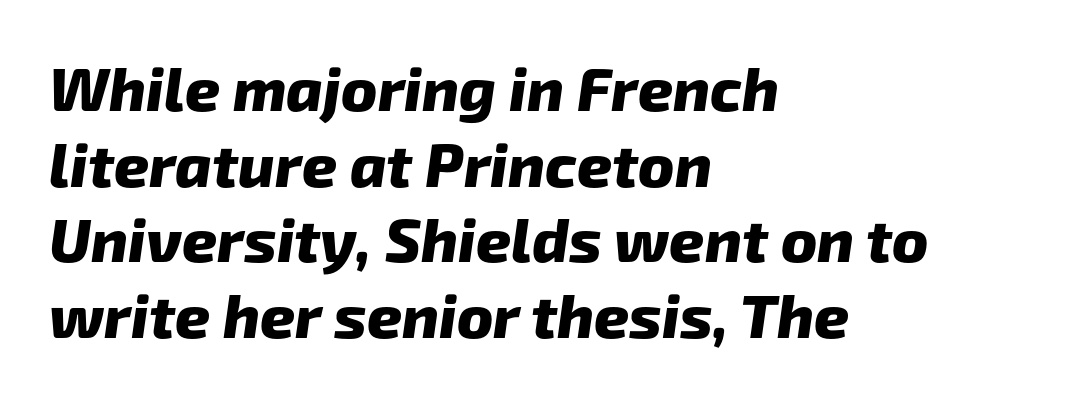
The image shows 61 px heavy sans-serif type; set left-aligned, line spacing 1.24x, normal letter spacing, not underlined; low stroke contrast and a medium x-height.
